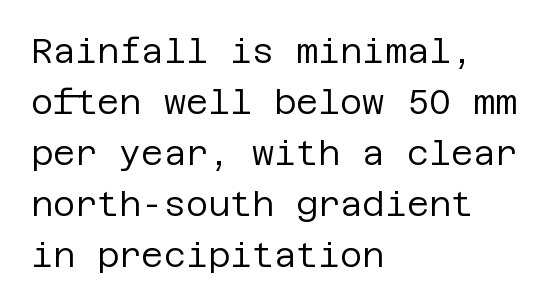
Which margin do the lines hug? The left one — the right edge is uneven. The area under the type is left untouched. This sample keeps an unexceptional amount of space between lines. The line texture is even and compact thanks to regular tracking.
